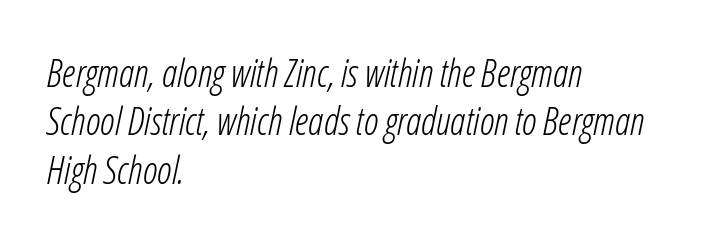
Q: Is the text bold? A: No.
Q: Is the text italic (slanted)? A: Yes, it leans right by about 12 degrees.
Q: Is the text underlined? A: No.
Q: How is the paragraph aligned? A: Left-aligned.
Q: Is the spacing between letters normal or unusually wide? A: Normal.
Q: Is the spacing between lines tight, normal or loose? A: Normal.
Q: Width (condensed, normal, or wide)? A: Condensed.
Q: Stroke contrast? A: Low.
Q: x-height? A: Medium.
Q: Monospaced? A: No.
